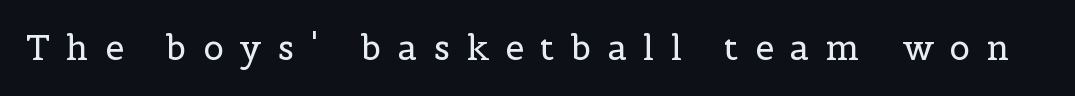
Q: Is the text bold? A: No.
Q: Is the text italic (slanted)? A: No, it is upright.
Q: Is the typeface a serif or a sans-serif typeface? A: Serif.
Q: Is the text underlined? A: No.
Q: Is the spacing between letters normal or unusually wide? A: Unusually wide.
Q: Width (condensed, normal, or wide)? A: Normal.
Q: x-height? A: Medium.
Q: Monospaced? A: No.
